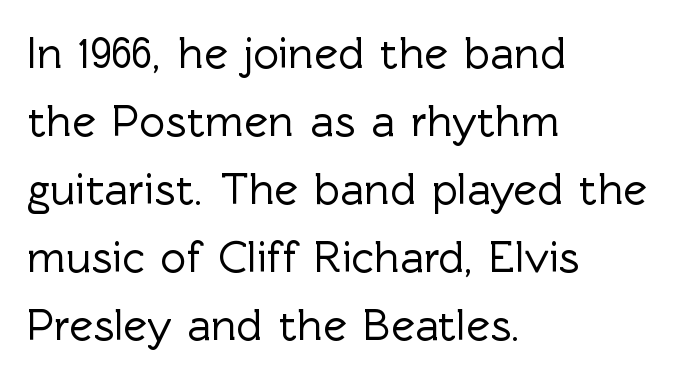
{"serif": "no", "italic": "no", "width": "normal", "x_height": "medium", "monospaced": "no", "underline": "no", "align": "left", "line_spacing": "normal", "line_spacing_ratio": 1.51, "letter_spacing": "normal", "letter_spacing_em": 0.0, "glyph_px": 45}
